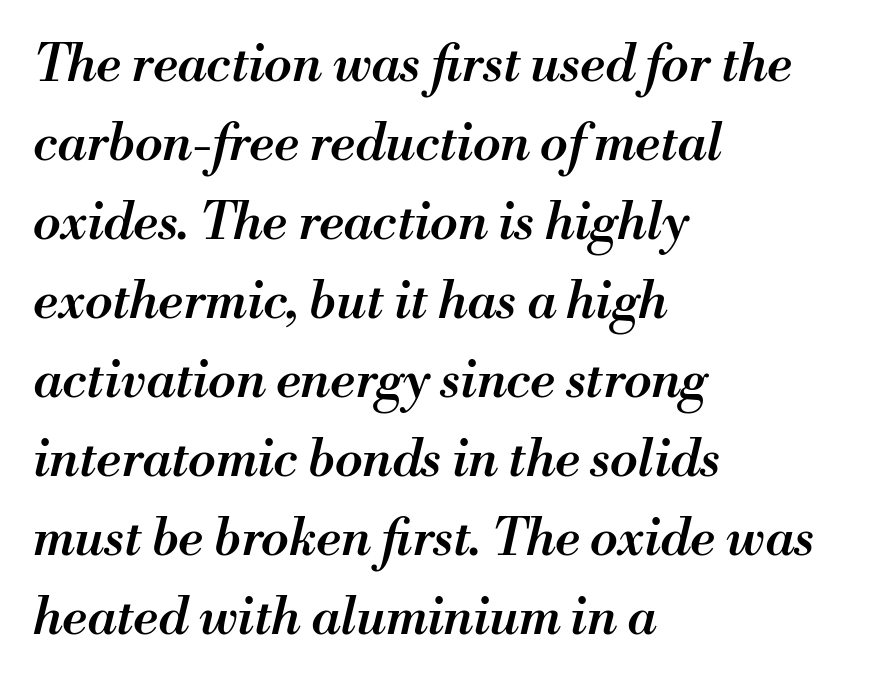
Q: Is the text bold? A: Semi-bold.
Q: Is the text italic (slanted)? A: Yes, it leans right by about 13 degrees.
Q: Is the text underlined? A: No.
Q: How is the paragraph aligned? A: Left-aligned.
Q: Is the spacing between letters normal or unusually wide? A: Normal.
Q: Is the spacing between lines tight, normal or loose? A: Normal.
Q: Width (condensed, normal, or wide)? A: Normal.
Q: Stroke contrast? A: Medium.
Q: x-height? A: Small.
Q: Monospaced? A: No.
